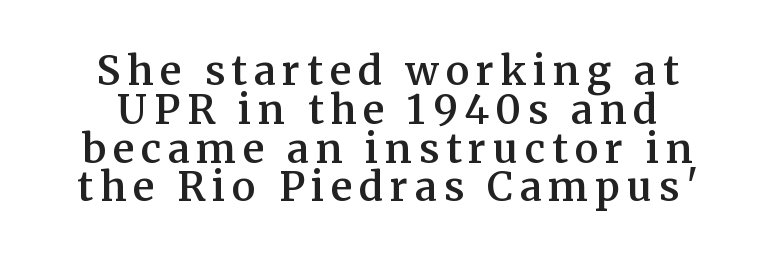
{"serif": "yes", "italic": "no", "bold": "semi", "weight": "semibold", "width": "normal", "stroke_contrast": "medium", "x_height": "medium", "monospaced": "no", "underline": "no", "align": "center", "line_spacing": "tight", "line_spacing_ratio": 0.97, "glyph_px": 40}
